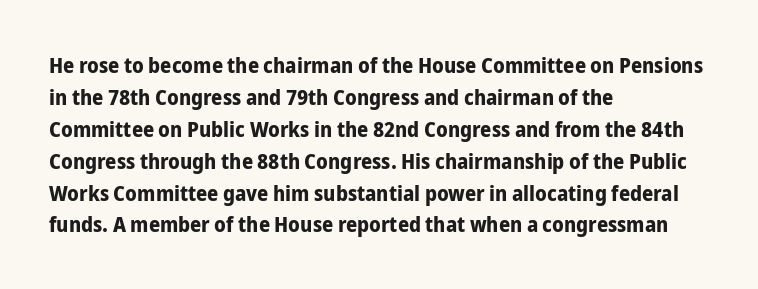
The image shows 22 px bold type, upright; set left-aligned, normal line spacing (1.45x), normal letter spacing, not underlined.
